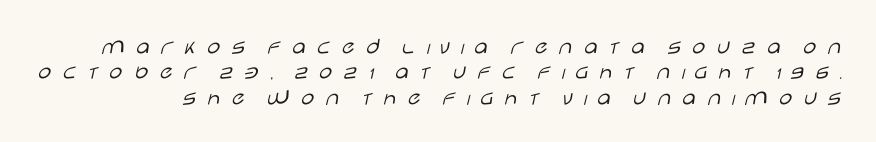
{"bold": "no", "underline": "no", "line_spacing": "tight", "line_spacing_ratio": 1.06, "letter_spacing": "wide", "letter_spacing_em": 0.33, "glyph_px": 24}
